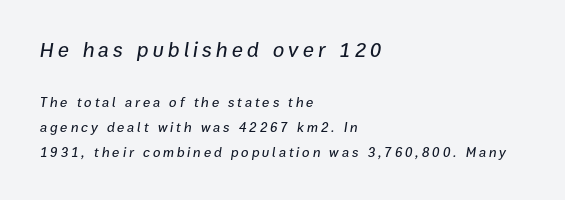
Q: Is the text italic (slanted)? A: Yes, it leans right by about 9 degrees.
Q: Is the text underlined? A: No.
Q: How is the paragraph aligned? A: Left-aligned.
Q: Which block of text is set in a larger size, the first (top) or the second (bottom)? A: The first (top) one.
